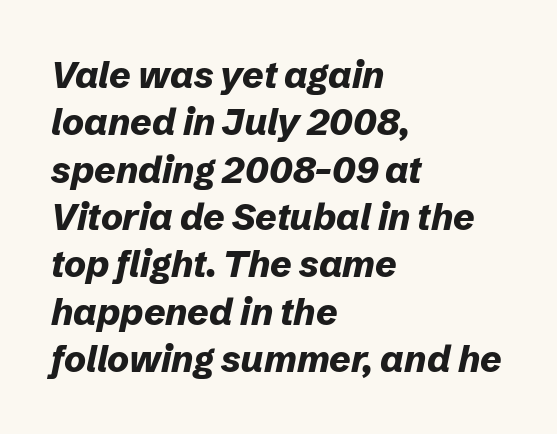
{"italic": "yes", "lean": "right", "slant_degrees": 12, "bold": "yes", "weight": "bold", "width": "normal", "stroke_contrast": "low", "x_height": "medium", "monospaced": "no", "underline": "no", "align": "left", "line_spacing": "normal", "line_spacing_ratio": 1.28, "letter_spacing": "normal", "letter_spacing_em": 0.0, "glyph_px": 37}
